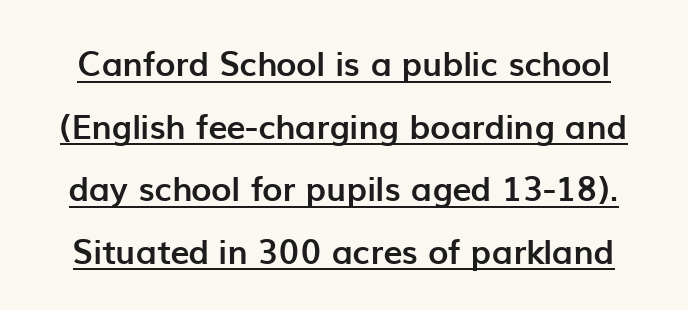
Q: Is the text bold? A: Yes.
Q: Is the text italic (slanted)? A: No, it is upright.
Q: Is the typeface a serif or a sans-serif typeface? A: Sans-serif.
Q: Is the text underlined? A: Yes.
Q: Is the spacing between letters normal or unusually wide? A: Normal.
Q: Width (condensed, normal, or wide)? A: Normal.
Q: Stroke contrast? A: Low.
Q: x-height? A: Medium.
Q: Monospaced? A: No.
